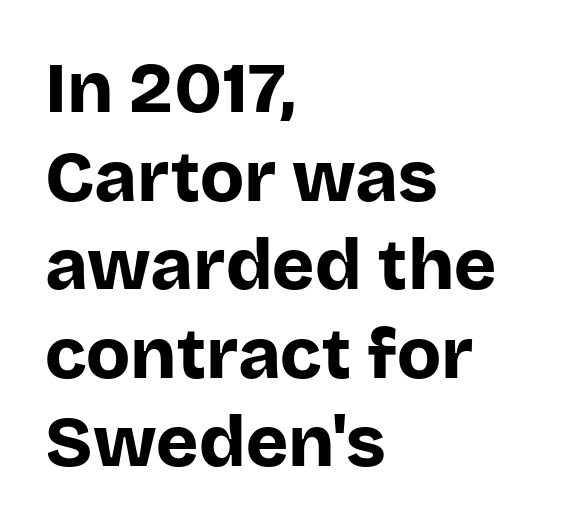
Q: Is the text bold? A: Yes.
Q: Is the text italic (slanted)? A: No, it is upright.
Q: Is the typeface a serif or a sans-serif typeface? A: Sans-serif.
Q: Is the text underlined? A: No.
Q: How is the paragraph aligned? A: Left-aligned.
Q: Is the spacing between letters normal or unusually wide? A: Normal.
Q: Width (condensed, normal, or wide)? A: Normal.
Q: Stroke contrast? A: Low.
Q: x-height? A: Large.
Q: Monospaced? A: No.
